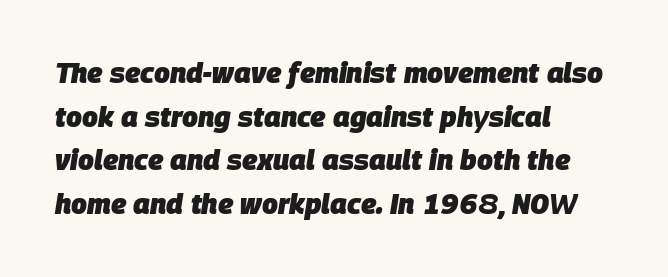
Q: Is the text bold? A: Yes.
Q: Is the text italic (slanted)? A: Yes, it leans right by about 9 degrees.
Q: Is the text underlined? A: No.
Q: How is the paragraph aligned? A: Left-aligned.
Q: Is the spacing between letters normal or unusually wide? A: Normal.
Q: Is the spacing between lines tight, normal or loose? A: Normal.
Q: Width (condensed, normal, or wide)? A: Normal.
Q: Stroke contrast? A: Low.
Q: x-height? A: Large.
Q: Monospaced? A: No.
